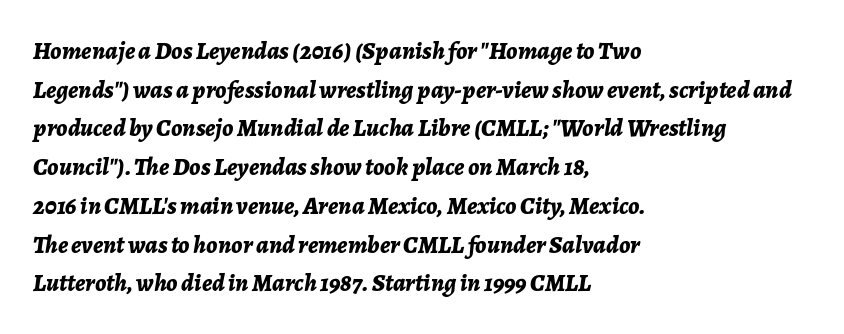
Tall strokes in this sample are angled rather than plumb. The zone under the glyphs is completely vacant. Alignment: flush left. Glyph-to-glyph distance matches everyday printed text. The strokes are fattened all the way to bold. Line spacing here is normal.
